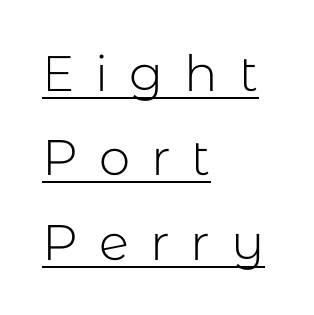
Grotesque or geometric, the face here clearly has no serifs. Underline: present. The characters are drawn with everyday or finer stroke widths. No italicization has been applied; the sample stays upright. The space between consecutive lines is moderate.
